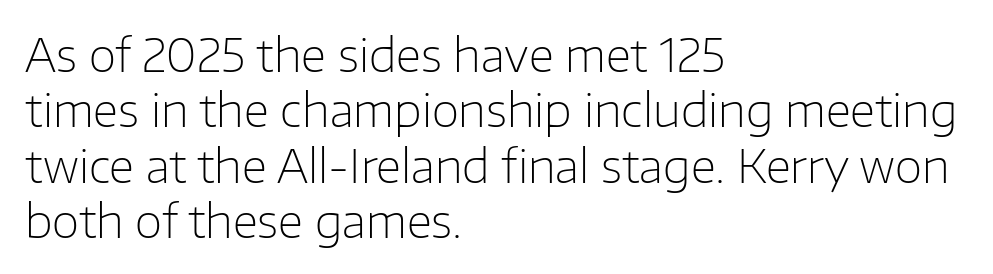
{"serif": "no", "italic": "no", "bold": "no", "weight": "light", "width": "normal", "stroke_contrast": "low", "x_height": "medium", "monospaced": "no", "underline": "no", "align": "left", "line_spacing_ratio": 1.23, "letter_spacing": "normal", "letter_spacing_em": 0.0, "glyph_px": 45}
